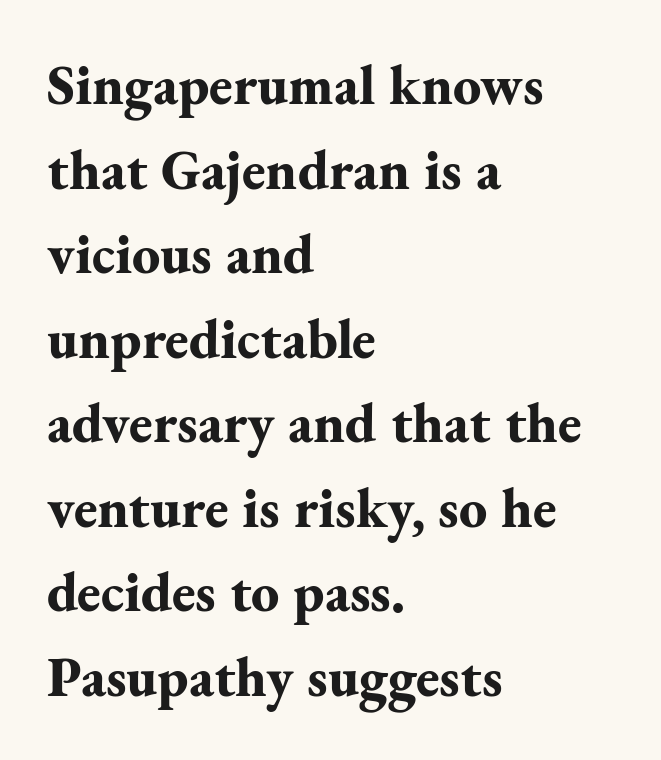
The compositor pushed each line to the left boundary. Descenders hang freely into open space. Unlike a clean sans, this face finishes its strokes with serifs. No extra tracking has been applied to these lines.
